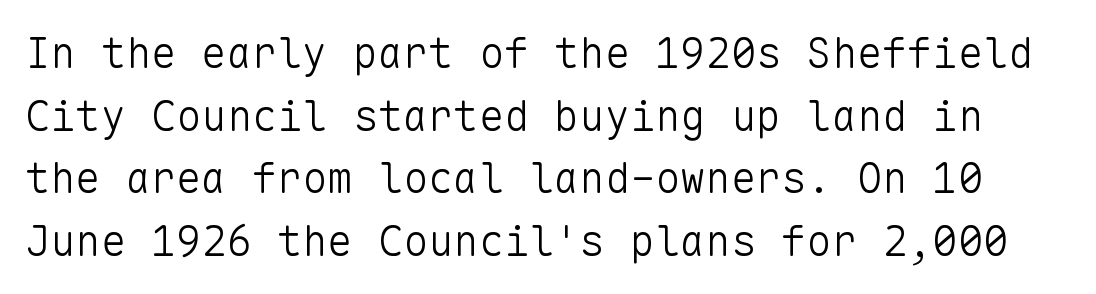
The image shows 42 px light sans-serif type, upright, monospaced; set normal line spacing (1.49x), normal letter spacing, not underlined; low stroke contrast and a medium x-height.
